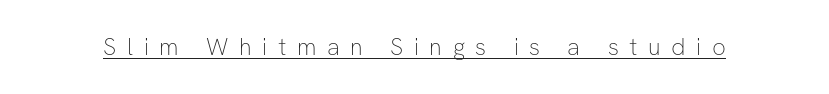
The letters look calm and open, with moderate or lighter stems. Honestly, the letter spacing is so wide it's the main thing you notice. You can see a thin bar hugging the bottom of the glyphs. Nope, not italic — everything's standing straight.
